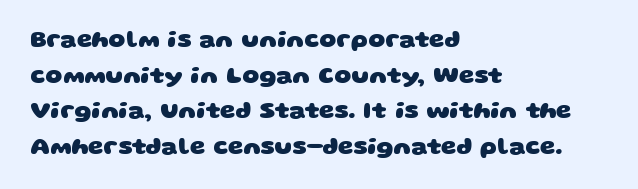
{"bold": "yes", "underline": "no", "align": "left", "line_spacing": "normal", "line_spacing_ratio": 1.48, "letter_spacing": "normal", "letter_spacing_em": 0.0, "glyph_px": 24}
